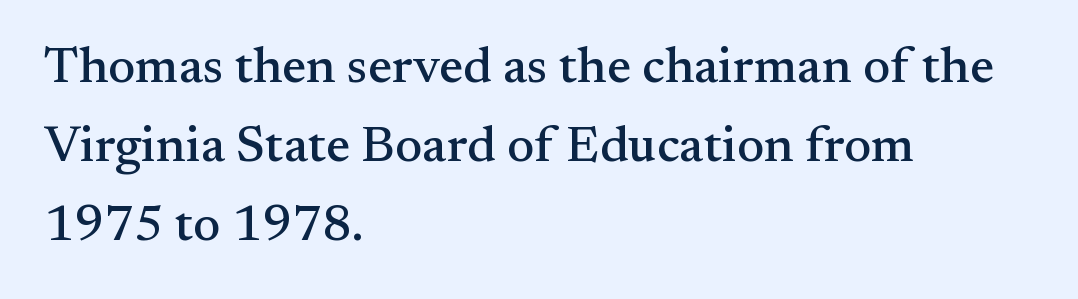
This is serif lettering, the kind often seen in printed books. Between one letter and the next there's only the usual sliver of space. Does the copy run flush right? No — it runs flush left. The face used here is proportionally spaced, like ordinary book or web type.
